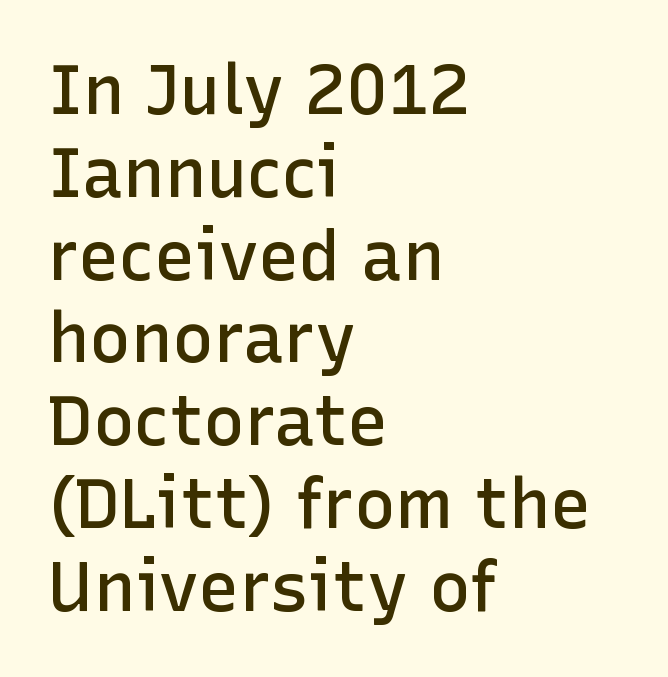
On the weight axis this lands at semibold, roughly 600. Short and long lines alike share a common starting point at left. Bare-footed words on every line. Here the designer chose a conventional face with non-uniform glyph widths. There is no visible air inserted between adjacent glyphs. Style check: upright.
